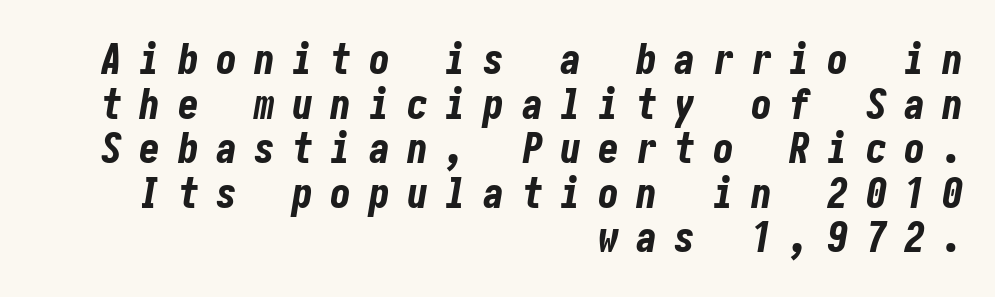
The image shows 42 px bold, condensed type, italic (leaning right); set right-aligned, tight line spacing (1.06x), unusually wide letter spacing (+0.41 em), not underlined; low stroke contrast and a medium x-height.
